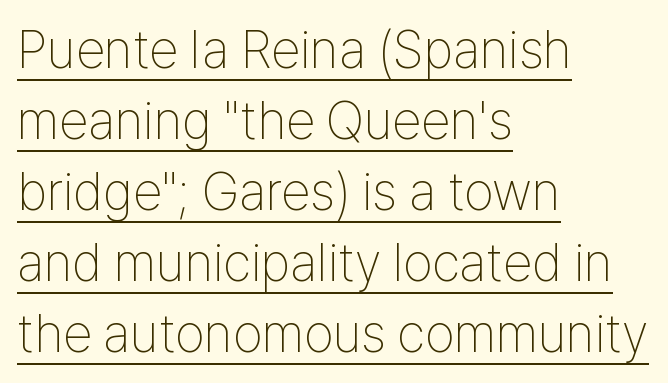
The words here are underlined. The designer left line spacing at the default. Upright lettering throughout. Spacing verdict: proportional, widths tailored to each character. The ragged edge is on the right, which tells us the setting is flush left. The passage shown is typeset with a sans-serif family.
